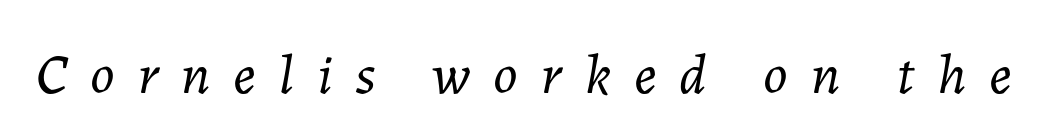
Varying glyph widths throughout — classic text-font behaviour. The lettering tilts uniformly, giving the passage an italic look. These lines have a slow, spaced-out rhythm from letter to letter. The baseline area is clear.
